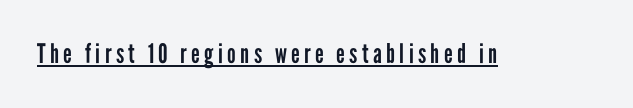
Q: Is the text bold? A: No.
Q: Is the text italic (slanted)? A: No, it is upright.
Q: Is the text underlined? A: Yes.
